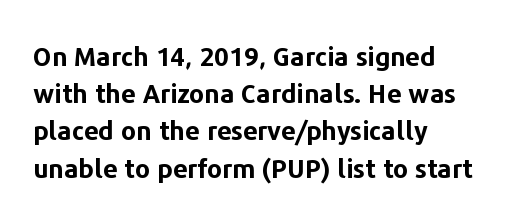
Q: Is the text bold? A: Yes.
Q: Is the text italic (slanted)? A: No, it is upright.
Q: Is the text underlined? A: No.
Q: How is the paragraph aligned? A: Left-aligned.
Q: Is the spacing between letters normal or unusually wide? A: Normal.
Q: Is the spacing between lines tight, normal or loose? A: Normal.
